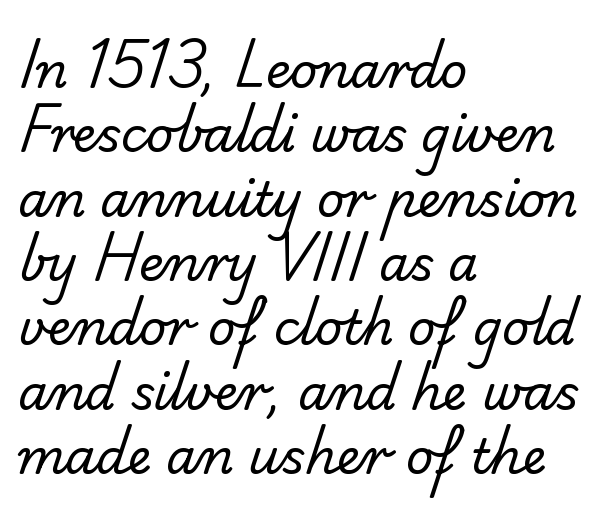
Vertical spacing — default. Ink coverage per letter is moderate at most. Short and long lines alike share a common starting point at left. How are the letters spaced? Ordinarily, with no added tracking. Here the designer chose a conventional face with non-uniform glyph widths.
